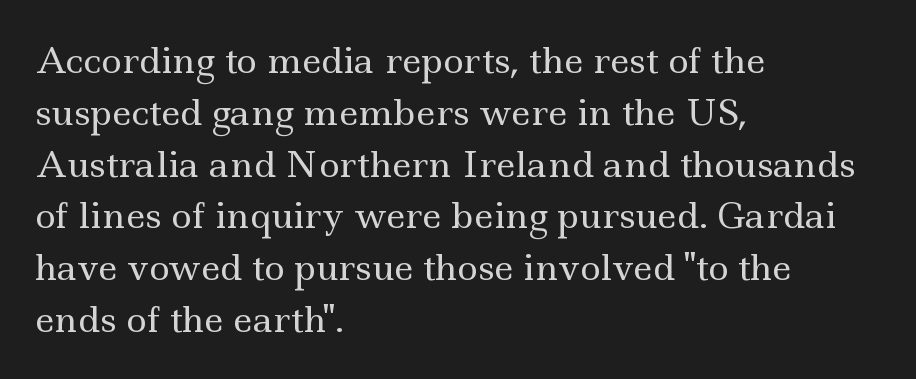
The image shows 35 px regular-weight, wide serif type, upright; set left-aligned, normal line spacing (1.48x), normal letter spacing, not underlined; a small x-height.
